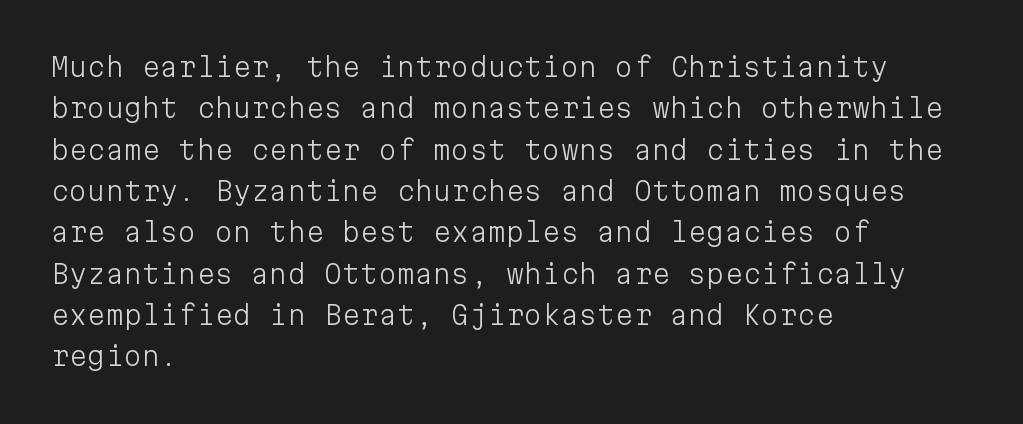
The image shows 26 px text type, upright; set left-aligned, normal line spacing (1.59x), normal letter spacing, not underlined.
